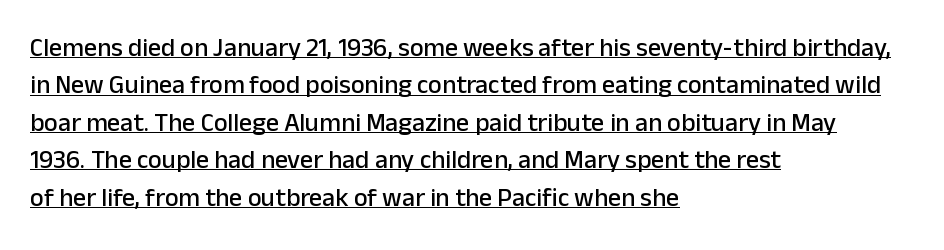
{"italic": "no", "underline": "yes", "align": "left", "line_spacing": "normal", "line_spacing_ratio": 1.44, "letter_spacing": "normal", "letter_spacing_em": 0.0, "glyph_px": 26}
